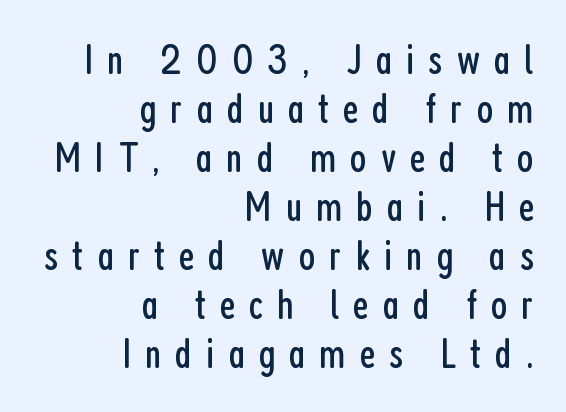
Right-aligned paragraph, ragged on the left. Does the lettering tilt? It doesn't — this is upright. Closely set lines give the paragraph a compact silhouette. Font category for this specimen: sans-serif. Think of a printed novel: that variable character pitch is what you see here. Students, note that the glyphs here are deliberately spaced far apart.
